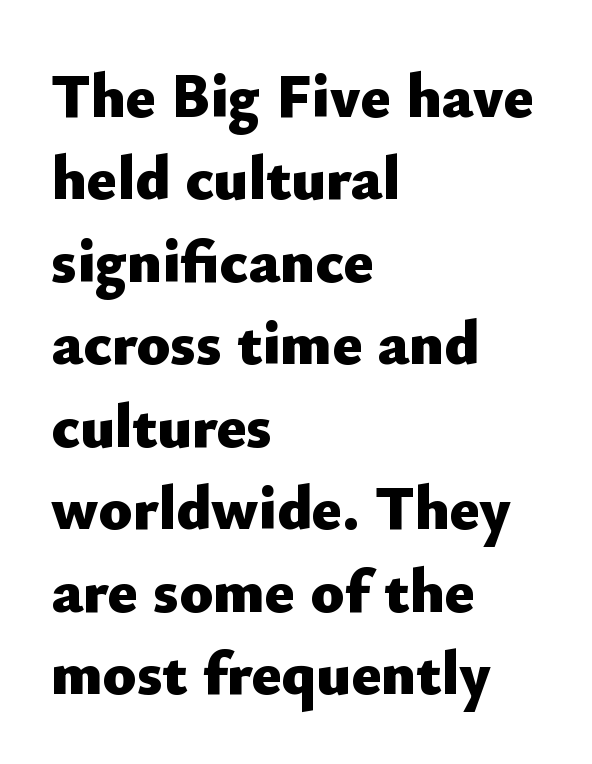
{"serif": "no", "italic": "no", "bold": "yes", "weight": "heavy", "width": "normal", "stroke_contrast": "low", "x_height": "small", "monospaced": "no", "underline": "no", "align": "left", "line_spacing": "normal", "line_spacing_ratio": 1.33, "letter_spacing": "normal", "letter_spacing_em": 0.0, "glyph_px": 62}
